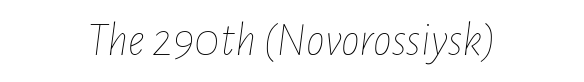
The image shows 47 px thin, condensed type, italic (leaning right); set centered, normal letter spacing, not underlined; low stroke contrast and a medium x-height.
